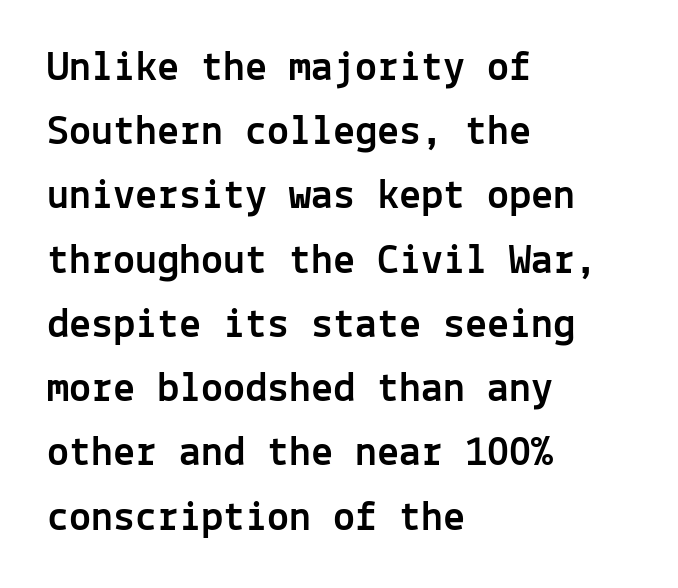
Q: Is the text italic (slanted)? A: No, it is upright.
Q: Is the typeface a serif or a sans-serif typeface? A: Sans-serif.
Q: Is the text underlined? A: No.
Q: How is the paragraph aligned? A: Left-aligned.
Q: Is the spacing between letters normal or unusually wide? A: Normal.
Q: Is the spacing between lines tight, normal or loose? A: Normal.
Q: Width (condensed, normal, or wide)? A: Normal.
Q: x-height? A: Medium.
Q: Monospaced? A: Yes.
